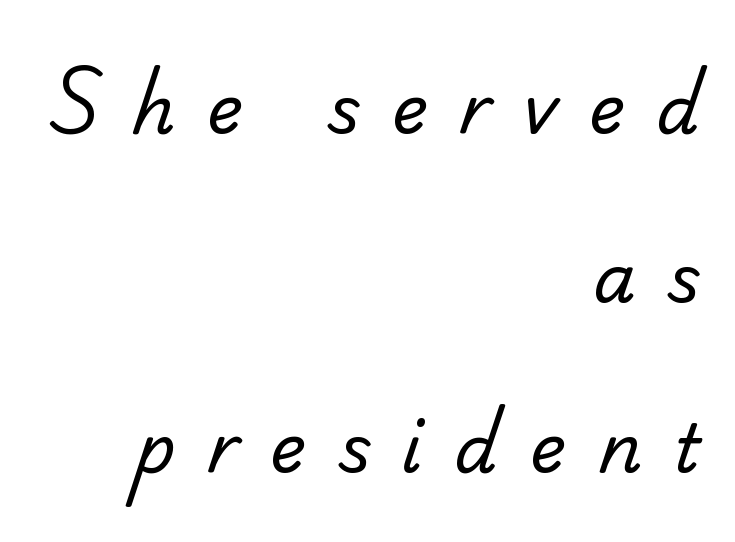
{"serif": "no", "bold": "no", "weight": "regular", "width": "normal", "stroke_contrast": "low", "x_height": "small", "monospaced": "no", "underline": "no", "align": "right", "line_spacing": "loose", "line_spacing_ratio": 2.49, "letter_spacing": "wide", "letter_spacing_em": 0.47, "glyph_px": 68}
